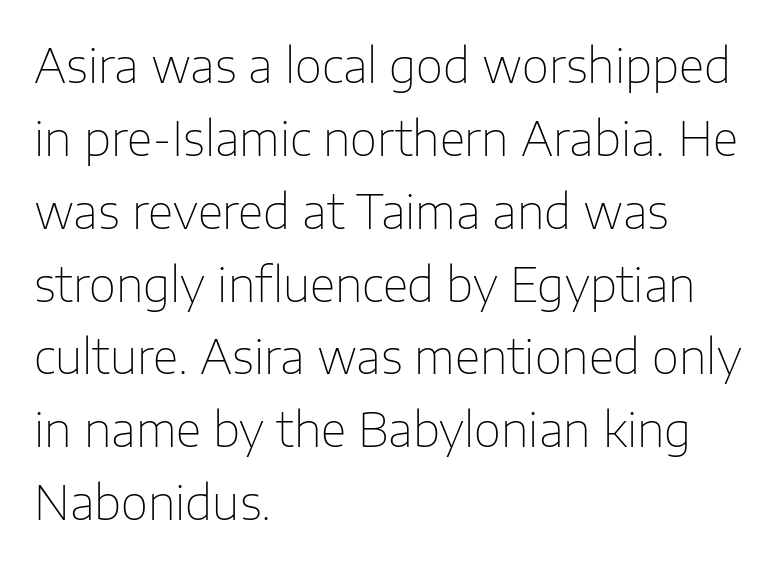
The image shows 47 px thin sans-serif type, upright; set left-aligned, normal line spacing (1.55x), normal letter spacing, not underlined; low stroke contrast and a medium x-height.
